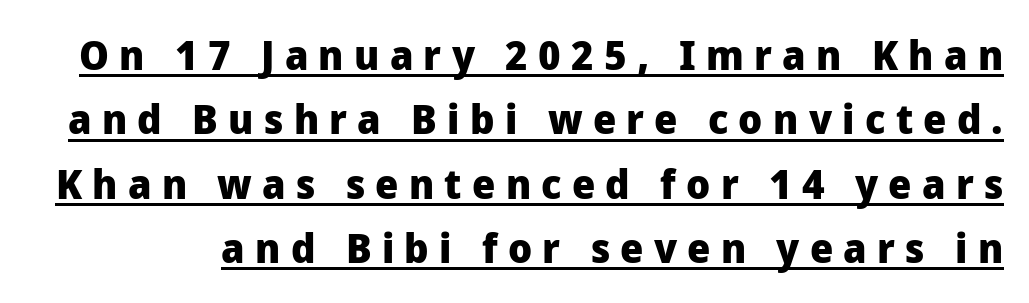
Nothing sits at the stroke ends, so this counts as sans-serif. Students, this is bold: see how much ink each stroke carries. Compared with undecorated copy, this sample adds a rule below the words. Regarding leading, the lines here are spaced in the standard way. Proportional: the letters do not fall into vertical columns.
